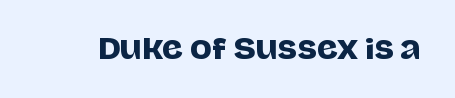
Q: Is the text italic (slanted)? A: No, it is upright.
Q: Is the typeface a serif or a sans-serif typeface? A: Sans-serif.
Q: Is the text underlined? A: No.
Q: Is the spacing between letters normal or unusually wide? A: Normal.
Q: Width (condensed, normal, or wide)? A: Normal.
Q: Stroke contrast? A: Low.
Q: x-height? A: Large.
Q: Monospaced? A: No.
